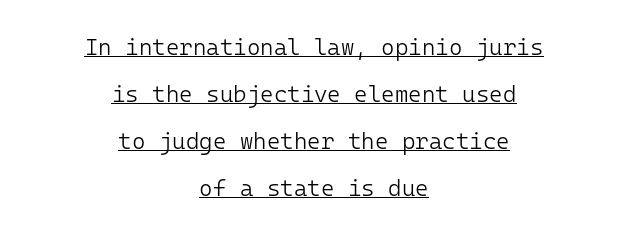
The image shows 23 px text type, upright; set centered, loose line spacing (2.04x), normal letter spacing, underlined.
